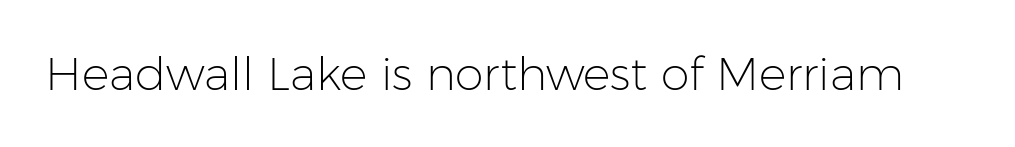
The image shows 46 px light sans-serif type, upright; set normal letter spacing, not underlined; low stroke contrast and a medium x-height.
